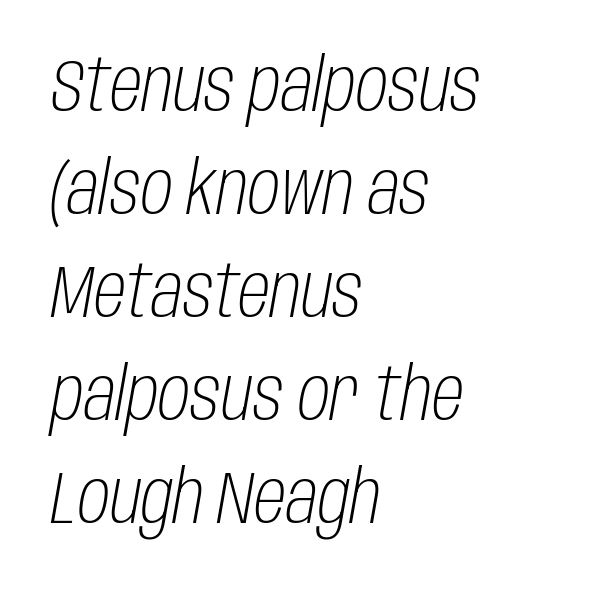
The area under the type is left untouched. The tracking reads as untouched default to a designer's eye. Line beginnings align vertically; line endings do not. The font's italic variant was chosen for this text.
